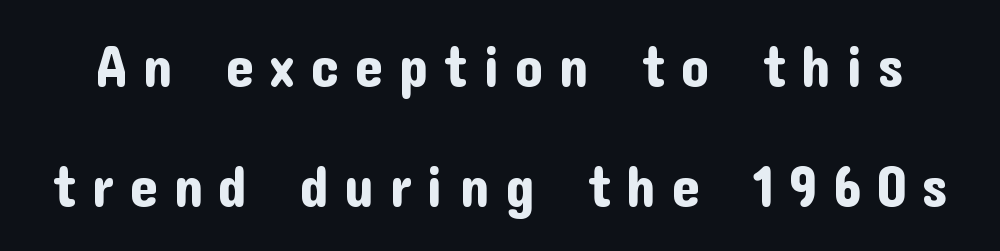
Q: Is the text italic (slanted)? A: No, it is upright.
Q: Is the typeface a serif or a sans-serif typeface? A: Sans-serif.
Q: Is the text underlined? A: No.
Q: Is the spacing between letters normal or unusually wide? A: Unusually wide.
Q: Is the spacing between lines tight, normal or loose? A: Loose.
Q: Width (condensed, normal, or wide)? A: Normal.
Q: Stroke contrast? A: Low.
Q: x-height? A: Medium.
Q: Monospaced? A: No.
